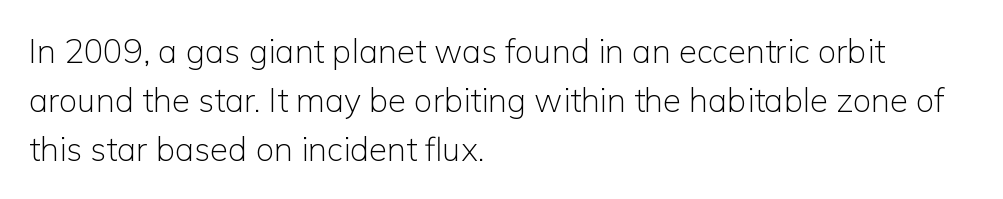
This sample is left-justified, so line endings fall wherever the words run out. Each stroke keeps to a modest, everyday thickness or less. Any mark beneath the type? The region is blank. You could not count columns in this text — the font is proportionally spaced.
